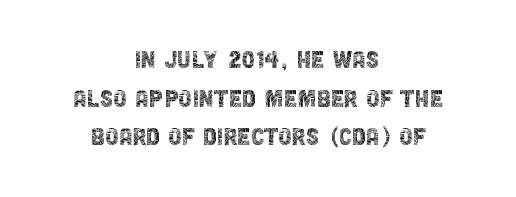
The image shows 30 px thin, condensed sans-serif type, upright; set centered, normal line spacing (1.29x), normal letter spacing, not underlined; a large x-height.
